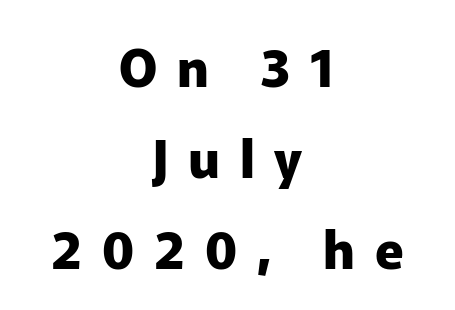
Descenders are the only things crossing below the line. This sample is center-justified, so both line endings float freely. Are there feet on the stems? There aren't — it's a sans. What weight is shown? A full bold with thick strokes. Note the varied advance widths — an 'i' is clearly narrower than an 'm'. The letters are spread apart with noticeably loose tracking.
